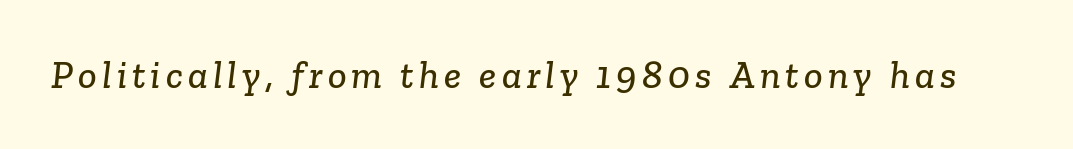
Plain, unruled lines of type. Spacing verdict: proportional, widths tailored to each character. The face used here is seriffed, in the tradition of book romans.
